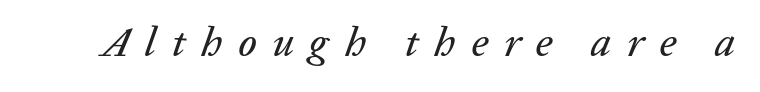
{"italic": "yes", "lean": "right", "slant_degrees": 20, "width": "normal", "stroke_contrast": "low", "x_height": "medium", "monospaced": "no", "underline": "no", "letter_spacing": "wide", "letter_spacing_em": 0.38, "glyph_px": 41}
